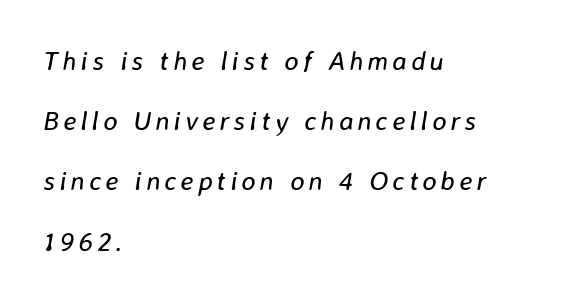
The image shows 27 px text type, italic (leaning right); set left-aligned, loose line spacing (2.23x), not underlined.
